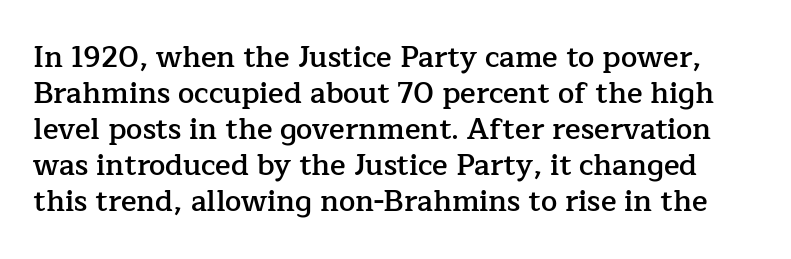
Q: Is the text bold? A: Semi-bold.
Q: Is the text italic (slanted)? A: No, it is upright.
Q: Is the typeface a serif or a sans-serif typeface? A: Serif.
Q: Is the text underlined? A: No.
Q: Is the spacing between letters normal or unusually wide? A: Normal.
Q: Width (condensed, normal, or wide)? A: Normal.
Q: Stroke contrast? A: Low.
Q: x-height? A: Medium.
Q: Monospaced? A: No.
